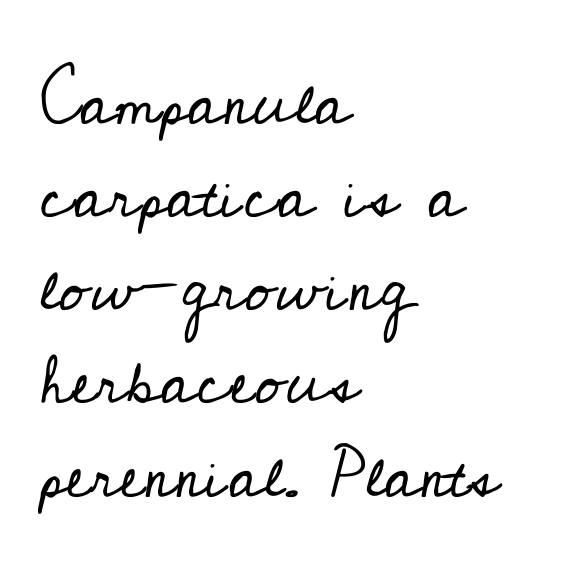
Spacing verdict: proportional, widths tailored to each character. A typesetter would call this leading conventional body-copy spacing. This rendering features lettering with no underline. Casual observation: everything's shoved over to the left. No letter is thick-stroked: the sample isn't bold.
